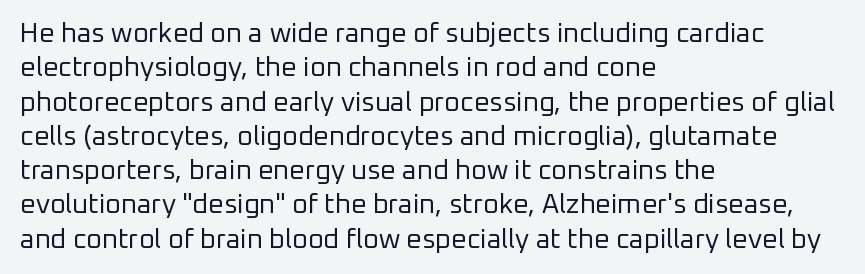
{"italic": "no", "bold": "no", "underline": "no", "align": "left", "line_spacing": "normal", "line_spacing_ratio": 1.27, "letter_spacing": "normal", "letter_spacing_em": 0.0, "glyph_px": 27}
